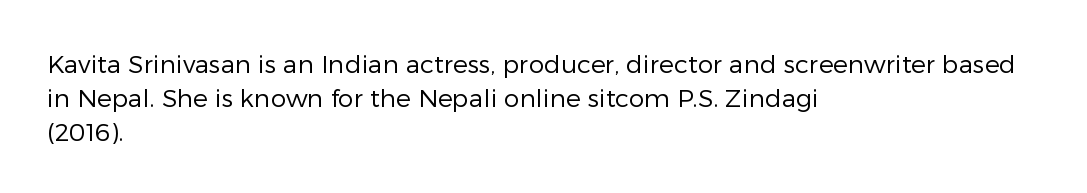
The image shows 25 px text type, upright; set left-aligned, normal line spacing (1.36x), normal letter spacing, not underlined.
